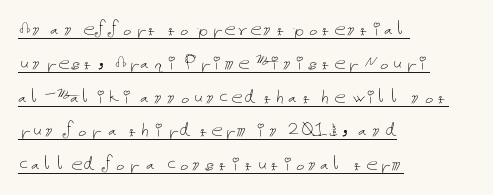
Q: Is the text bold? A: No.
Q: Is the text italic (slanted)? A: No, it is upright.
Q: Is the text underlined? A: Yes.
Q: How is the paragraph aligned? A: Left-aligned.
Q: Is the spacing between letters normal or unusually wide? A: Normal.
Q: Is the spacing between lines tight, normal or loose? A: Normal.
